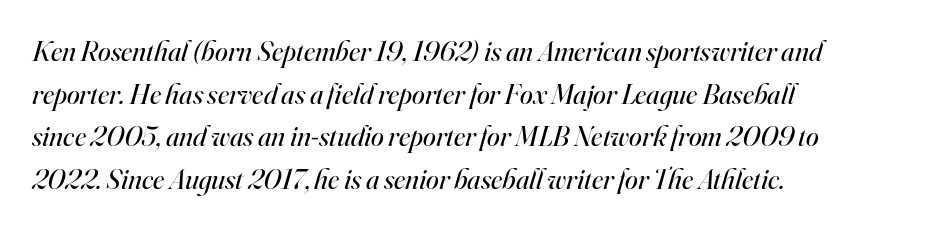
The strip under each line holds only bare page. The weight tops out at a normal text grade. These lines are rendered in a variable-pitch font. These lines stack with their left ends in a neat column. In terms of leading, this rendering sits right in the middle. Each word holds together tightly as a unit, with standard inter-letter gaps.
